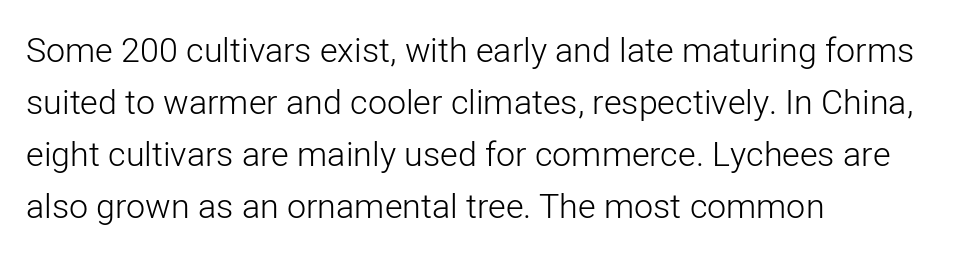
{"serif": "no", "italic": "no", "bold": "no", "weight": "light", "width": "normal", "stroke_contrast": "low", "x_height": "medium", "monospaced": "no", "underline": "no", "align": "left", "line_spacing": "normal", "line_spacing_ratio": 1.53, "letter_spacing": "normal", "letter_spacing_em": 0.0, "glyph_px": 34}
